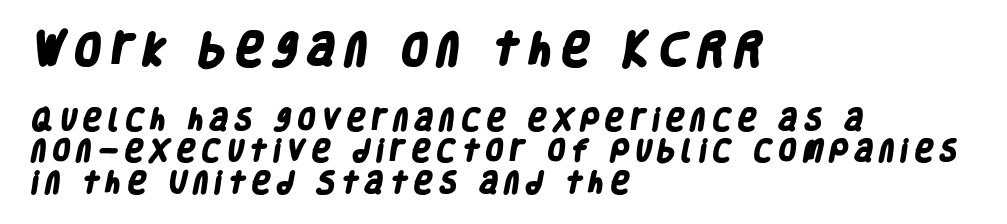
{"serif": "no", "bold": "yes", "weight": "heavy", "width": "condensed", "stroke_contrast": "low", "x_height": "large", "monospaced": "no", "underline": "no", "align": "left", "line_spacing": "normal", "line_spacing_ratio": 1.31, "letter_spacing": "wide", "letter_spacing_em": 0.22, "larger_block": "first", "size_ratio": 1.5, "glyph_px": 36}
